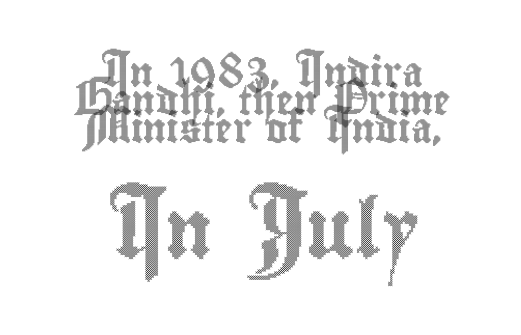
{"italic": "no", "width": "condensed", "x_height": "small", "monospaced": "no", "underline": "no", "align": "center", "line_spacing": "tight", "line_spacing_ratio": 0.96, "letter_spacing": "normal", "letter_spacing_em": 0.0, "larger_block": "second", "size_ratio": 2.0, "glyph_px": 58}
